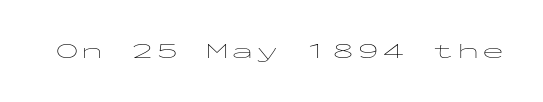
{"italic": "no", "bold": "no", "underline": "no", "glyph_px": 22}
